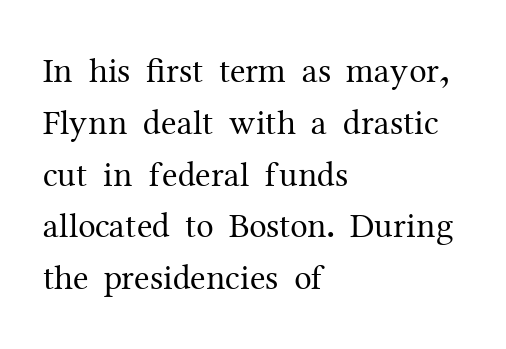
{"serif": "yes", "italic": "no", "bold": "no", "weight": "regular", "width": "normal", "stroke_contrast": "medium", "x_height": "medium", "monospaced": "no", "underline": "no", "align": "left", "line_spacing": "normal", "line_spacing_ratio": 1.48, "letter_spacing": "normal", "letter_spacing_em": 0.0, "glyph_px": 35}
